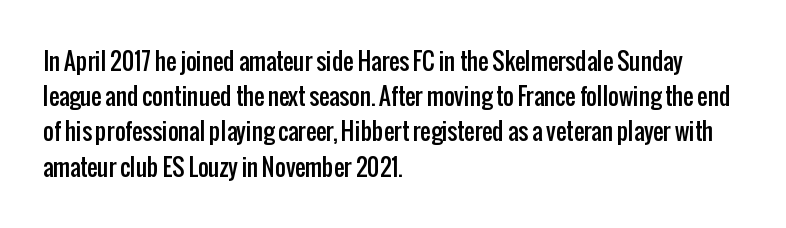
Q: Is the text italic (slanted)? A: No, it is upright.
Q: Is the text underlined? A: No.
Q: How is the paragraph aligned? A: Left-aligned.
Q: Is the spacing between letters normal or unusually wide? A: Normal.
Q: Is the spacing between lines tight, normal or loose? A: Normal.
